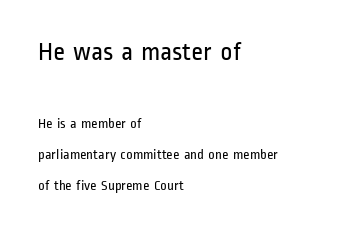
Which chunk is bigger? The first one — the top block dwarfs the bottom. The typesetter chose a ragged-right arrangement here. Default kerning and tracking; the words read as compact shapes. Honestly, the rows look like they've been pulled way apart. Glance below the letters and you will spot only blank space.
